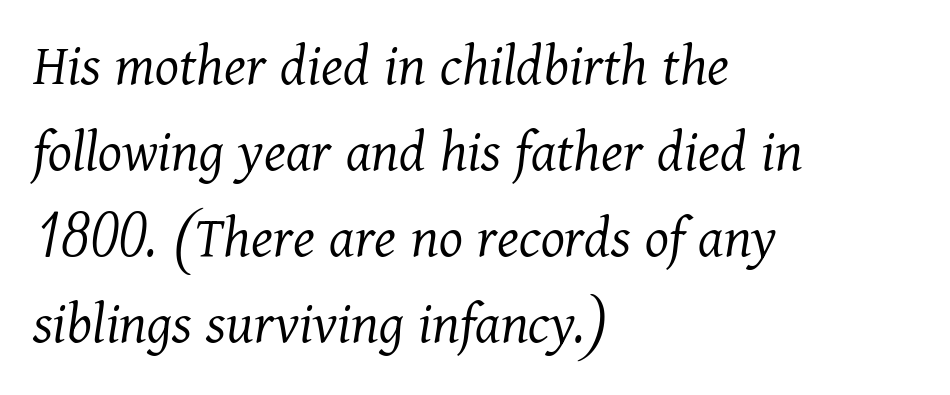
The image shows 61 px light serif type, italic (leaning right); set left-aligned, normal line spacing (1.41x), normal letter spacing, not underlined; medium stroke contrast and a medium x-height.
